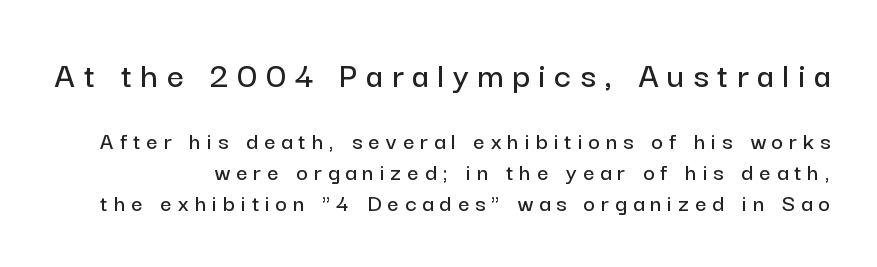
{"serif": "no", "italic": "no", "width": "normal", "stroke_contrast": "low", "x_height": "medium", "monospaced": "no", "underline": "no", "line_spacing_ratio": 1.24, "letter_spacing": "wide", "letter_spacing_em": 0.24, "larger_block": "first", "size_ratio": 1.48, "glyph_px": 37}
